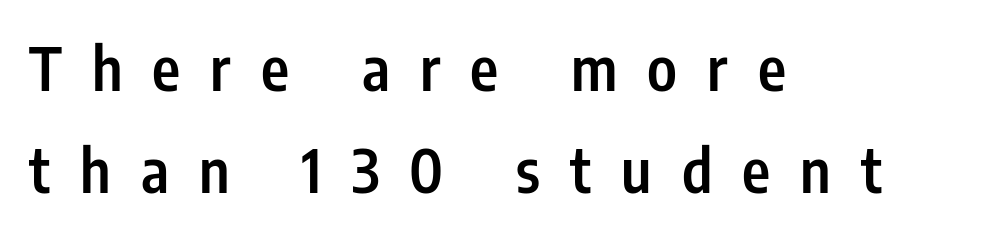
Here the designer chose a conventional face with non-uniform glyph widths. Is this a sans? Yes — the strokes have no serifs. Upright lettering throughout. Line starts are locked; line ends wander.
